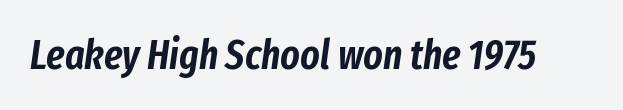
Q: Is the text italic (slanted)? A: Yes, it leans right by about 8 degrees.
Q: Is the text underlined? A: No.
Q: Is the spacing between letters normal or unusually wide? A: Normal.
Q: Width (condensed, normal, or wide)? A: Condensed.
Q: Stroke contrast? A: Low.
Q: x-height? A: Medium.
Q: Monospaced? A: No.
